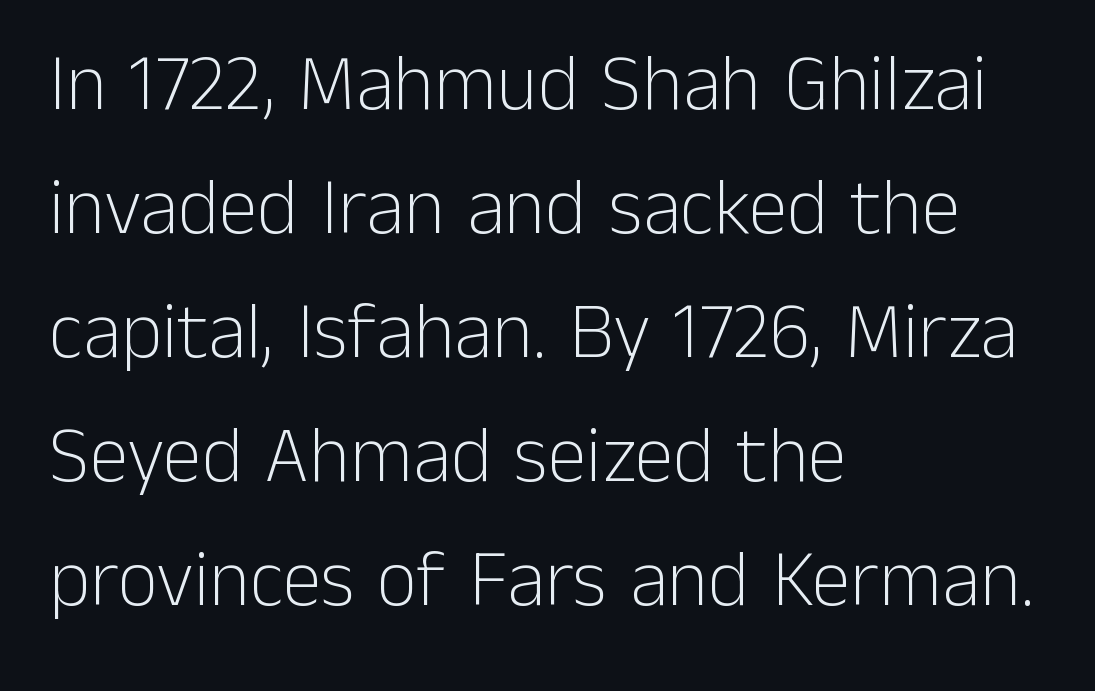
The image shows 79 px light sans-serif type, upright; set left-aligned, normal line spacing (1.57x), normal letter spacing, not underlined; low stroke contrast and a medium x-height.
